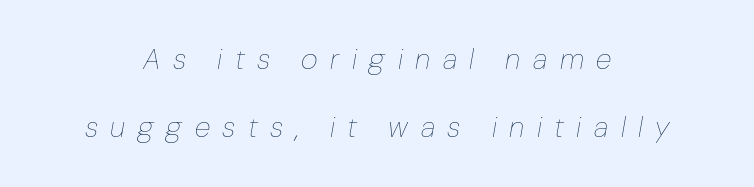
Decoration check: the copy has no underline. Do the characters align in a grid? No, the font is proportional. Reading down the block, each line starts at a different indent, mirrored at its end. Designer's note — italics engaged. The gaps between neighbouring characters are conspicuously large. Unbolded letterforms with no extra heft.
